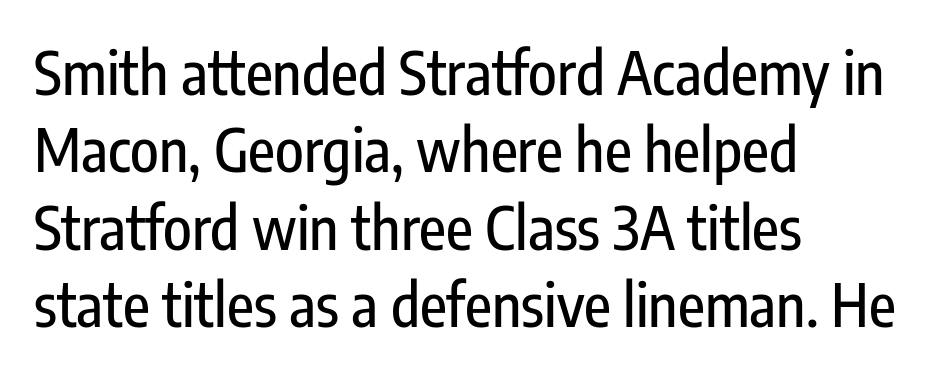
{"serif": "no", "italic": "no", "width": "condensed", "stroke_contrast": "low", "x_height": "medium", "monospaced": "no", "underline": "no", "align": "left", "line_spacing": "normal", "line_spacing_ratio": 1.31, "letter_spacing": "normal", "letter_spacing_em": 0.0, "glyph_px": 59}
